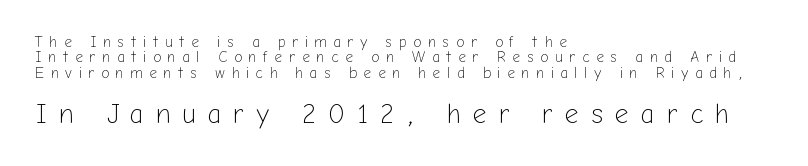
Q: Is the text bold? A: No.
Q: Is the text italic (slanted)? A: No, it is upright.
Q: Is the text underlined? A: No.
Q: How is the paragraph aligned? A: Left-aligned.
Q: Is the spacing between letters normal or unusually wide? A: Unusually wide.
Q: Is the spacing between lines tight, normal or loose? A: Tight.
Q: Which block of text is set in a larger size, the first (top) or the second (bottom)? A: The second (bottom) one.
